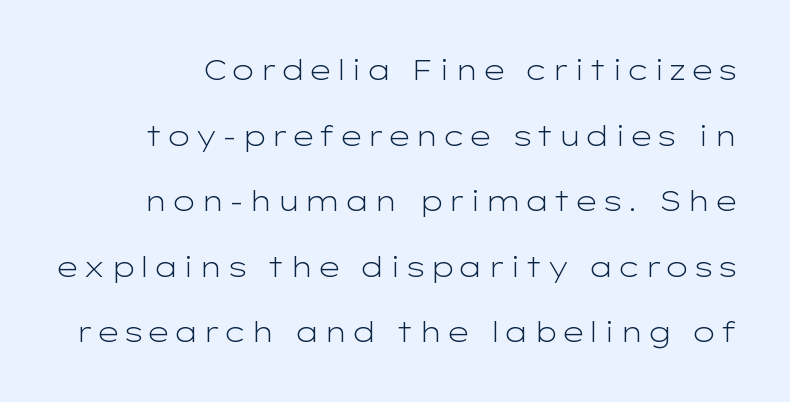
{"serif": "no", "italic": "no", "bold": "no", "weight": "light", "width": "wide", "stroke_contrast": "low", "x_height": "medium", "monospaced": "no", "underline": "no", "line_spacing": "loose", "line_spacing_ratio": 2.34, "glyph_px": 28}
